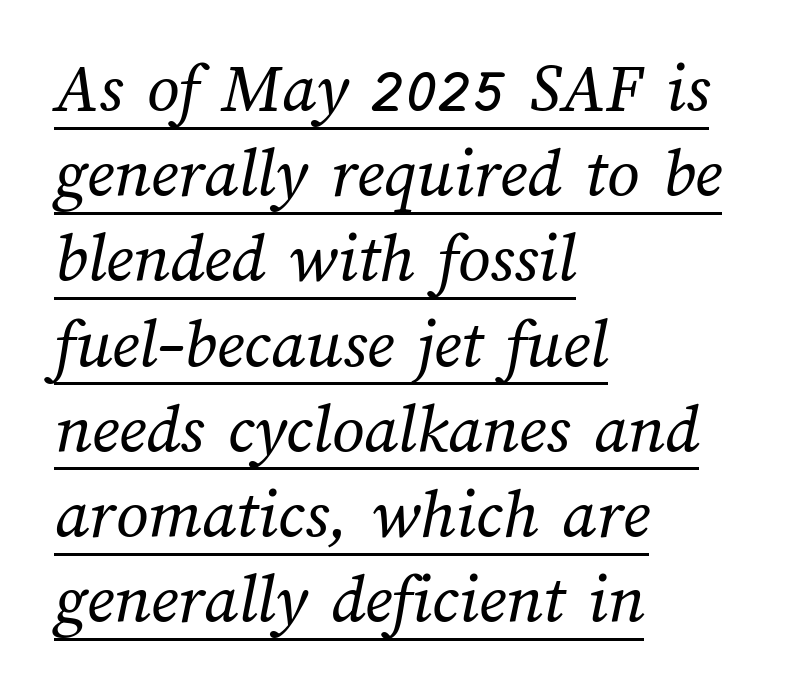
The image shows 71 px regular-weight type; set left-aligned, line spacing 1.2x, normal letter spacing, underlined; medium stroke contrast and a medium x-height.
